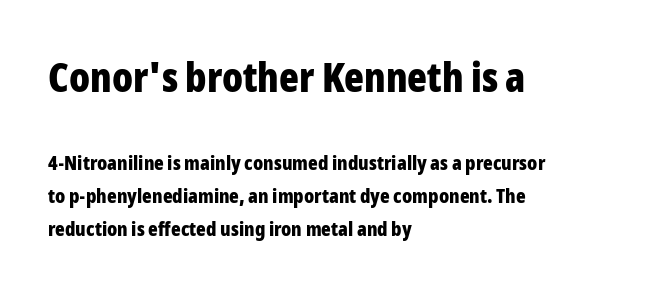
Q: Is the text bold? A: Yes.
Q: Is the text italic (slanted)? A: No, it is upright.
Q: Is the typeface a serif or a sans-serif typeface? A: Sans-serif.
Q: Is the text underlined? A: No.
Q: How is the paragraph aligned? A: Left-aligned.
Q: Is the spacing between letters normal or unusually wide? A: Normal.
Q: Is the spacing between lines tight, normal or loose? A: Normal.
Q: Which block of text is set in a larger size, the first (top) or the second (bottom)? A: The first (top) one.
Q: Width (condensed, normal, or wide)? A: Condensed.
Q: Stroke contrast? A: Low.
Q: x-height? A: Medium.
Q: Monospaced? A: No.
